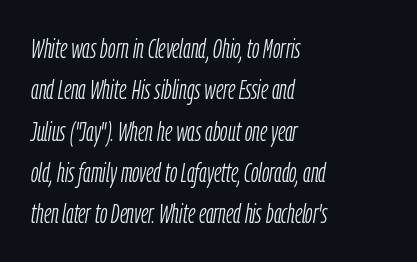
No extra tracking has been applied to these lines. In terms of posture, this sample is oblique. Students, observe: this is what conventionally led text looks like. A light-to-regular cut is what we see here. Descender tails drop into unmarked territory.
